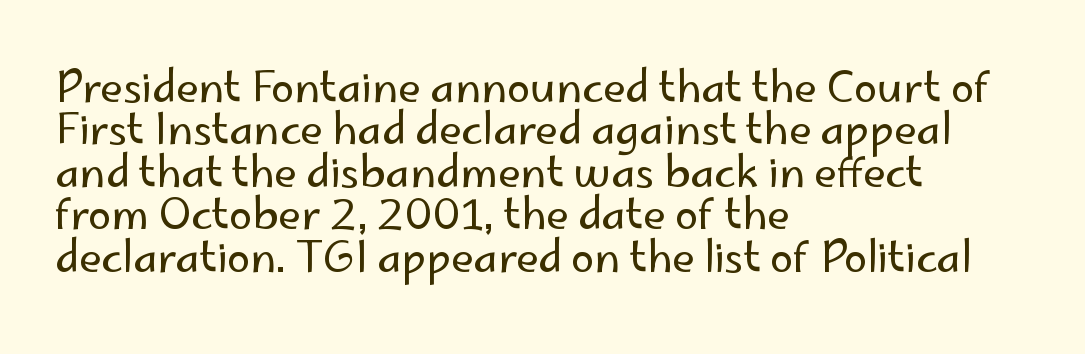
Q: Is the text bold? A: No.
Q: Is the text italic (slanted)? A: No, it is upright.
Q: Is the typeface a serif or a sans-serif typeface? A: Sans-serif.
Q: Is the text underlined? A: No.
Q: How is the paragraph aligned? A: Left-aligned.
Q: Is the spacing between letters normal or unusually wide? A: Normal.
Q: Is the spacing between lines tight, normal or loose? A: Tight.
Q: Width (condensed, normal, or wide)? A: Normal.
Q: Stroke contrast? A: Low.
Q: x-height? A: Small.
Q: Monospaced? A: No.
